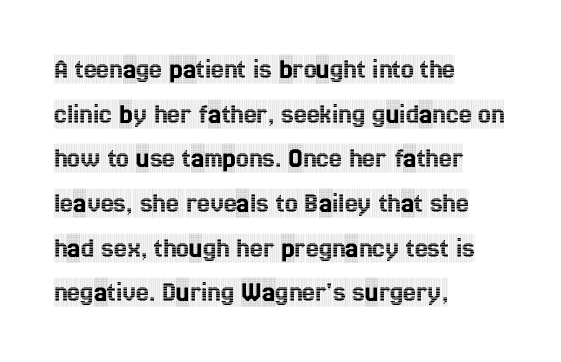
Q: Is the text italic (slanted)? A: No, it is upright.
Q: Is the typeface a serif or a sans-serif typeface? A: Serif.
Q: Is the text underlined? A: No.
Q: How is the paragraph aligned? A: Left-aligned.
Q: Is the spacing between letters normal or unusually wide? A: Normal.
Q: Is the spacing between lines tight, normal or loose? A: Normal.
Q: Width (condensed, normal, or wide)? A: Condensed.
Q: x-height? A: Large.
Q: Monospaced? A: No.
